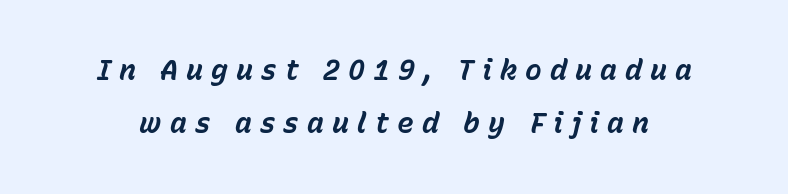
The image shows 28 px bold type, italic (leaning right); set loose line spacing (1.9x), unusually wide letter spacing (+0.29 em), not underlined; low stroke contrast and a medium x-height.
